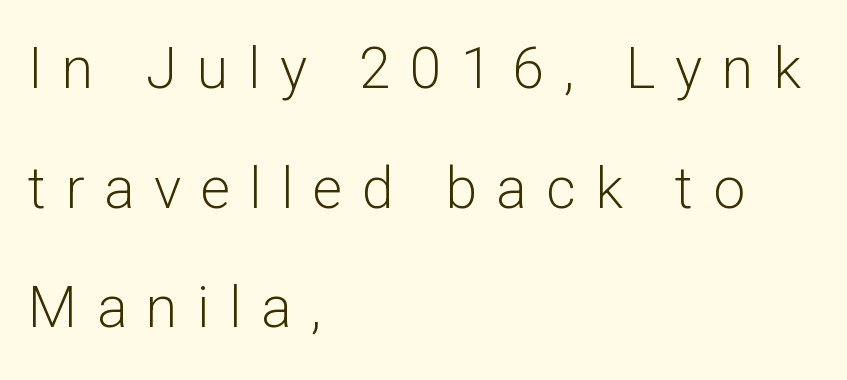
{"serif": "no", "italic": "no", "bold": "no", "weight": "light", "width": "normal", "stroke_contrast": "low", "x_height": "medium", "monospaced": "no", "underline": "no", "align": "left", "line_spacing": "loose", "line_spacing_ratio": 2.1, "letter_spacing": "wide", "letter_spacing_em": 0.34, "glyph_px": 57}
